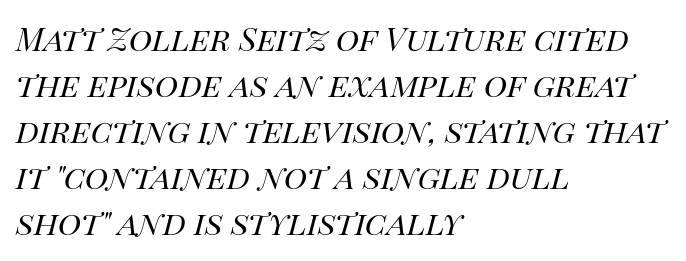
Line beginnings align vertically; line endings do not. Descender tails drop into unmarked territory. Is the type slanted? Yes — the strokes lean at a clear angle. Standard letterfit; no display-style spreading of the glyphs. The typeface has the unassuming heft of standard copy or less.
